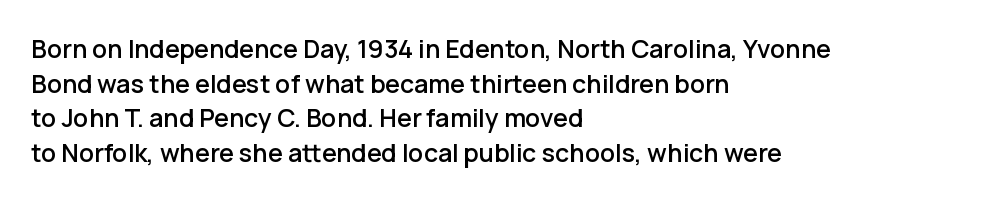
Q: Is the text italic (slanted)? A: No, it is upright.
Q: Is the text underlined? A: No.
Q: How is the paragraph aligned? A: Left-aligned.
Q: Is the spacing between letters normal or unusually wide? A: Normal.
Q: Is the spacing between lines tight, normal or loose? A: Normal.
